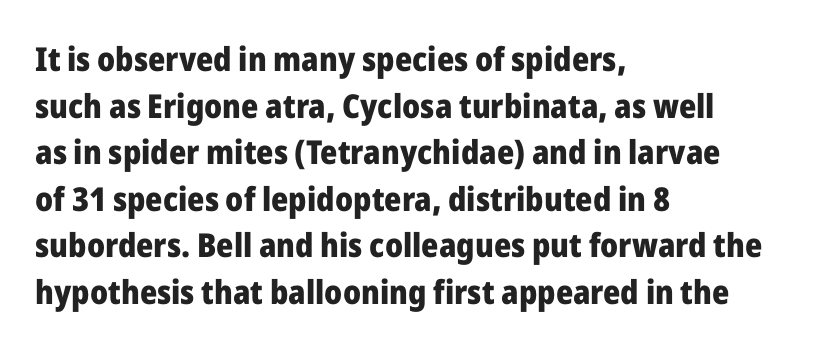
The image shows 33 px heavy sans-serif type, upright; set left-aligned, normal line spacing (1.41x), normal letter spacing, not underlined; low stroke contrast and a medium x-height.
